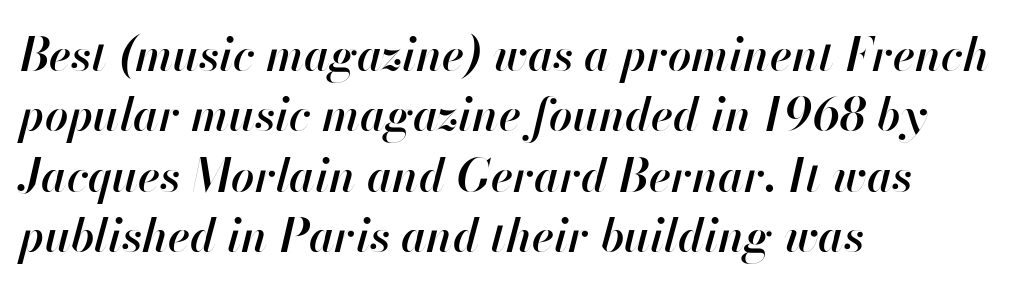
Q: Is the text bold? A: Semi-bold.
Q: Is the text italic (slanted)? A: Yes, it leans right by about 13 degrees.
Q: Is the text underlined? A: No.
Q: How is the paragraph aligned? A: Left-aligned.
Q: Is the spacing between letters normal or unusually wide? A: Normal.
Q: Is the spacing between lines tight, normal or loose? A: Normal.
Q: Width (condensed, normal, or wide)? A: Normal.
Q: Stroke contrast? A: High.
Q: x-height? A: Small.
Q: Monospaced? A: No.
